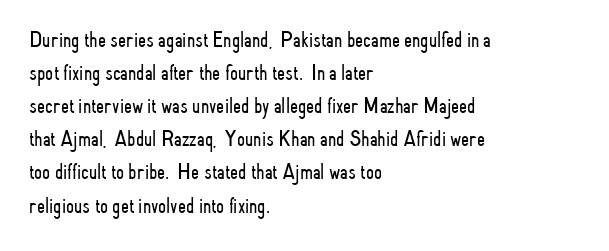
{"italic": "no", "bold": "no", "underline": "no", "align": "left", "line_spacing": "normal", "line_spacing_ratio": 1.44, "letter_spacing": "normal", "letter_spacing_em": 0.0, "glyph_px": 23}
